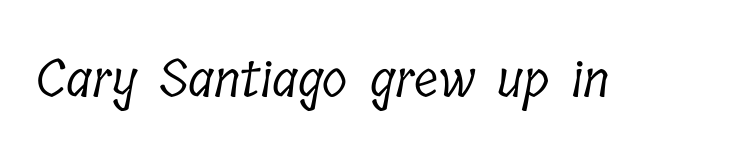
Here the designer chose a conventional face with non-uniform glyph widths. Check the space under the baseline: it is left empty. Small tapered or slab feet sit at the stroke ends, so this counts as serif. This reads as an unemphasized weight, regular at the heaviest. These lines keep a tight, regular rhythm from letter to letter.
